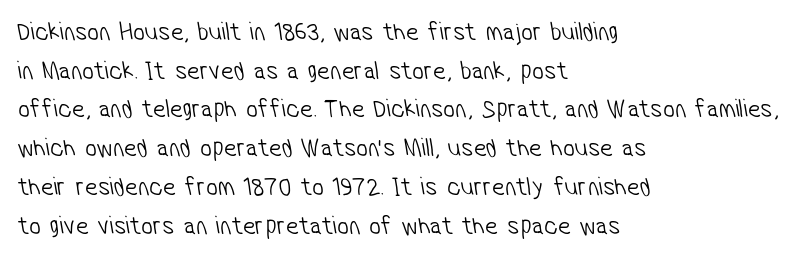
The passage shown stacks its lines at a standard gap. Underline: absent. The typesetter chose a ragged-right arrangement here. Weight class: somewhere from thin through regular.
